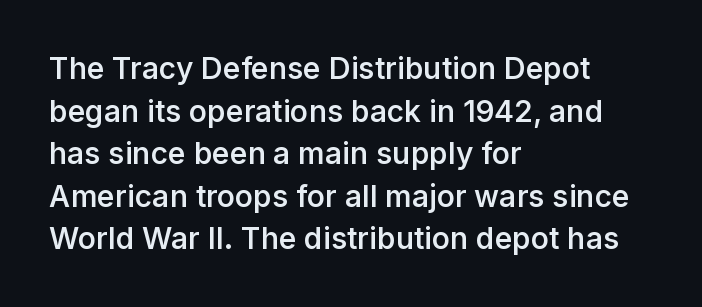
Is this a sans? Yes — the strokes have no serifs. Caption: multi-line text, flush left, ragged right. These lines are rendered in a variable-pitch font. This block has exactly the height ordinary leading produces.
